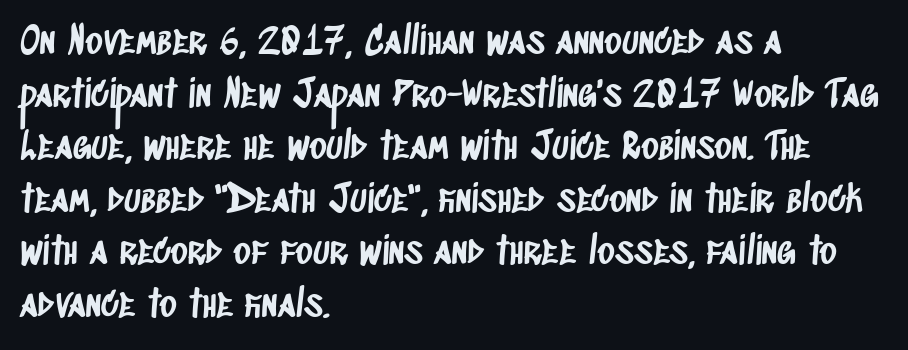
The image shows 37 px condensed sans-serif type; set left-aligned, normal line spacing (1.42x), normal letter spacing, not underlined; low stroke contrast and a large x-height.
